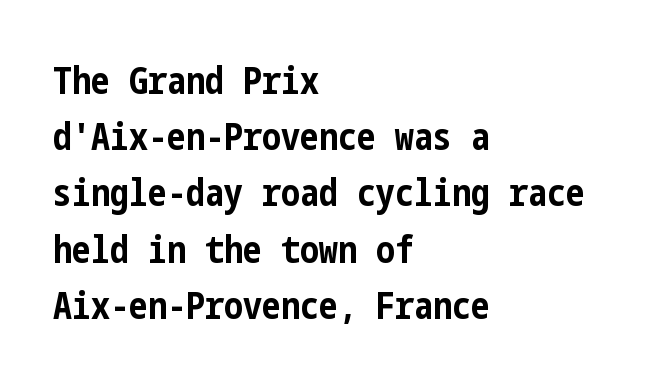
The rendering anchors every line to the left-hand side. Chunky letters — that's bold for sure. There is no visible air inserted between adjacent glyphs. A typesetter would mark this as roman, not italic. The letters carry no serifs — their stems end cleanly without finishing strokes. These lines sit exactly where default settings would place them.
